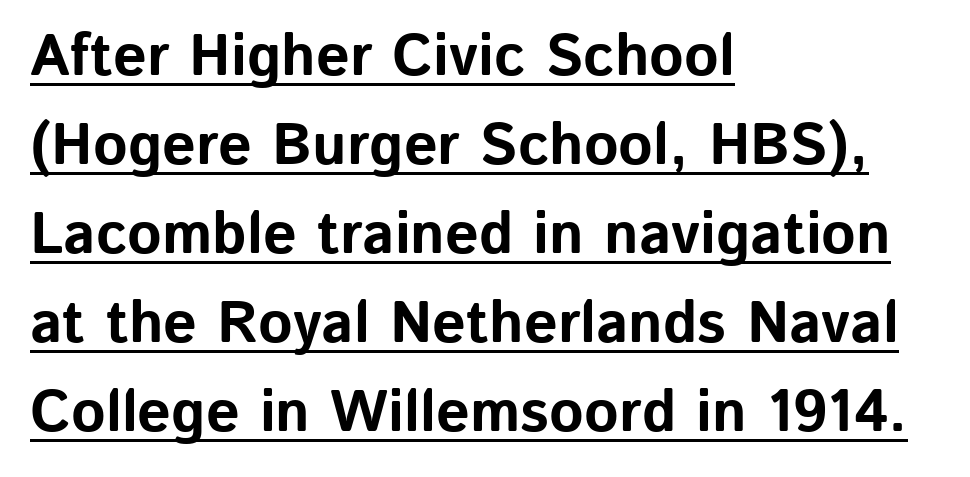
Q: Is the text bold? A: Yes.
Q: Is the text italic (slanted)? A: No, it is upright.
Q: Is the typeface a serif or a sans-serif typeface? A: Sans-serif.
Q: Is the text underlined? A: Yes.
Q: How is the paragraph aligned? A: Left-aligned.
Q: Is the spacing between letters normal or unusually wide? A: Normal.
Q: Is the spacing between lines tight, normal or loose? A: Normal.
Q: Width (condensed, normal, or wide)? A: Normal.
Q: Stroke contrast? A: Low.
Q: x-height? A: Medium.
Q: Monospaced? A: No.
